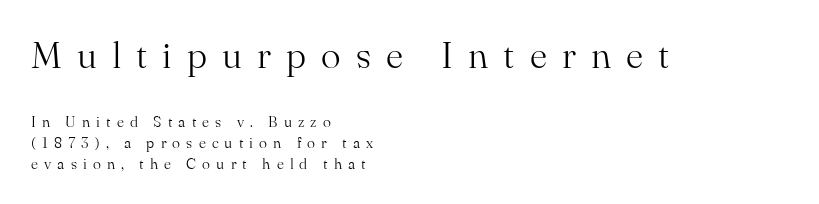
The image shows 37 px light serif type, upright; set left-aligned, normal line spacing (1.39x), unusually wide letter spacing (+0.41 em), not underlined; the first (top) block is 2.47x larger; medium stroke contrast and a small x-height.
